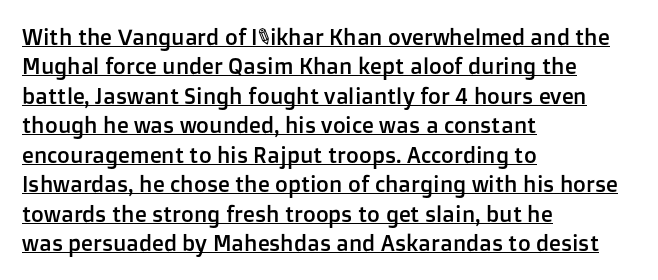
Q: Is the text italic (slanted)? A: No, it is upright.
Q: Is the text underlined? A: Yes.
Q: How is the paragraph aligned? A: Left-aligned.
Q: Is the spacing between letters normal or unusually wide? A: Normal.
Q: Is the spacing between lines tight, normal or loose? A: Normal.
